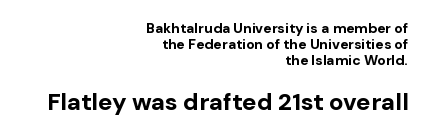
In terms of leading, this rendering errs on the cramped side. The letters are bold, with thick, heavy strokes. In terms of letterspacing, this is plain default setting. The strip under each line holds only bare page.
